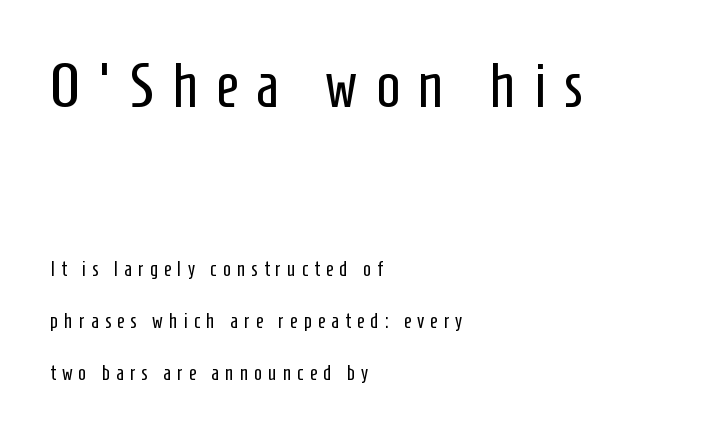
{"serif": "no", "italic": "no", "bold": "no", "weight": "regular", "width": "condensed", "stroke_contrast": "low", "x_height": "medium", "monospaced": "no", "underline": "no", "align": "left", "line_spacing": "loose", "line_spacing_ratio": 2.48, "letter_spacing": "wide", "letter_spacing_em": 0.29, "larger_block": "first", "size_ratio": 3.0, "glyph_px": 63}
